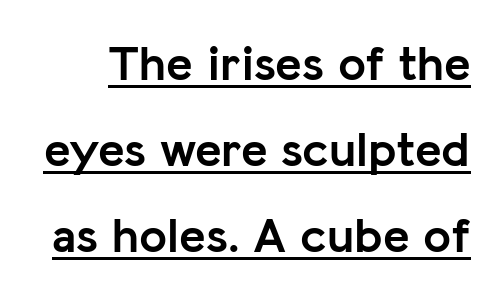
A typesetter would mark this as roman, not italic. Between one letter and the next there's only the usual sliver of space. Emphasis by weight is at full strength: bold. A typesetter would label this face a sans. In designer terms, the underline attribute is active on this setting. Think of a printed novel: that variable character pitch is what you see here.
